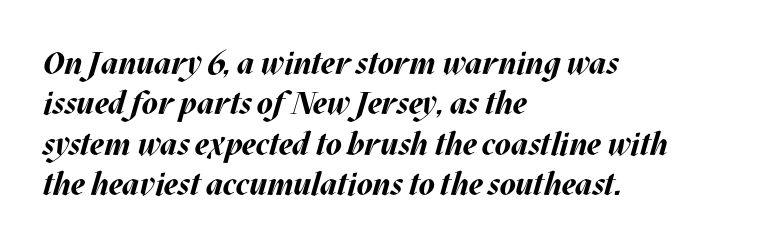
Vertical spacing — default. These words are printed bold, with thick strokes throughout. Default kerning and tracking; the words read as compact shapes. Yep, that's italic — everything's leaning.
